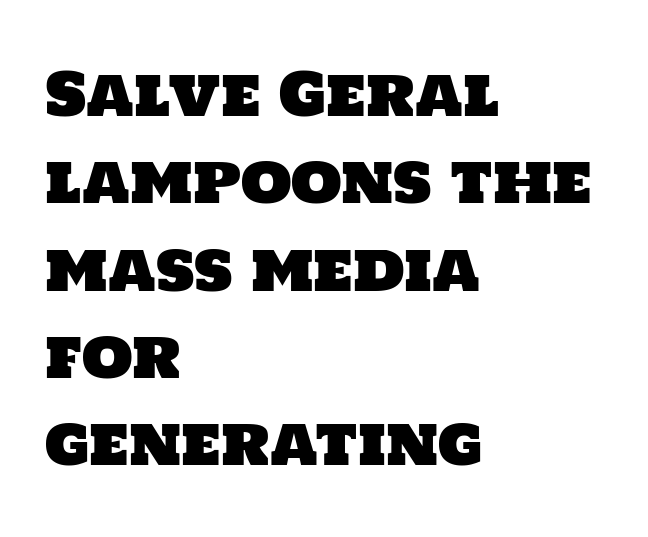
Q: Is the typeface a serif or a sans-serif typeface? A: Sans-serif.
Q: Is the text underlined? A: No.
Q: How is the paragraph aligned? A: Left-aligned.
Q: Is the spacing between letters normal or unusually wide? A: Normal.
Q: Is the spacing between lines tight, normal or loose? A: Normal.
Q: Width (condensed, normal, or wide)? A: Normal.
Q: Stroke contrast? A: Low.
Q: x-height? A: Large.
Q: Monospaced? A: No.
